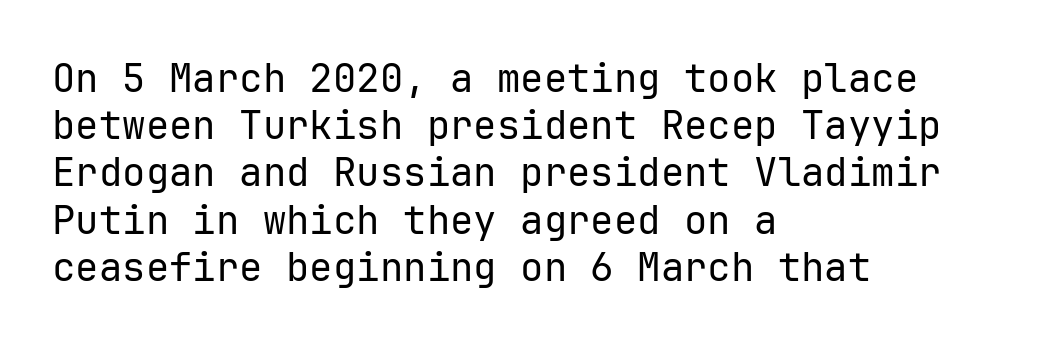
Q: Is the text bold? A: No.
Q: Is the text italic (slanted)? A: No, it is upright.
Q: Is the typeface a serif or a sans-serif typeface? A: Sans-serif.
Q: Is the text underlined? A: No.
Q: How is the paragraph aligned? A: Left-aligned.
Q: Is the spacing between letters normal or unusually wide? A: Normal.
Q: Width (condensed, normal, or wide)? A: Normal.
Q: Stroke contrast? A: Low.
Q: x-height? A: Medium.
Q: Monospaced? A: Yes.
